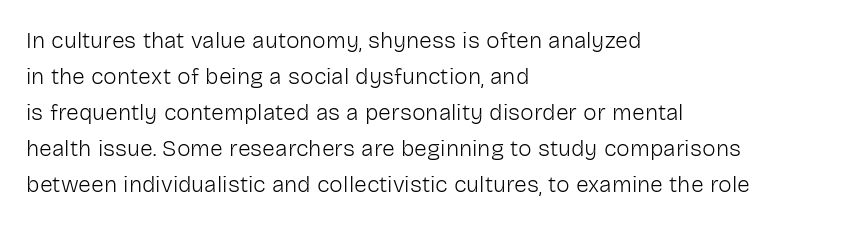
Q: Is the text bold? A: No.
Q: Is the text italic (slanted)? A: No, it is upright.
Q: Is the text underlined? A: No.
Q: How is the paragraph aligned? A: Left-aligned.
Q: Is the spacing between letters normal or unusually wide? A: Normal.
Q: Is the spacing between lines tight, normal or loose? A: Normal.
